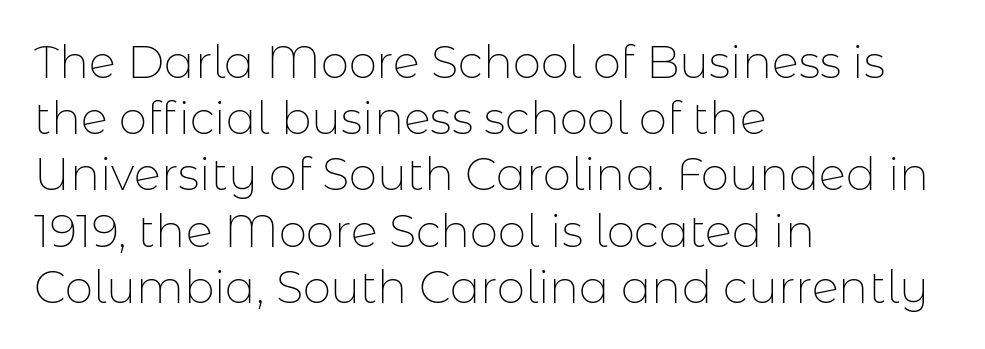
Q: Is the text bold? A: No.
Q: Is the text italic (slanted)? A: No, it is upright.
Q: Is the typeface a serif or a sans-serif typeface? A: Sans-serif.
Q: Is the text underlined? A: No.
Q: How is the paragraph aligned? A: Left-aligned.
Q: Is the spacing between letters normal or unusually wide? A: Normal.
Q: Is the spacing between lines tight, normal or loose? A: Normal.
Q: Width (condensed, normal, or wide)? A: Normal.
Q: Stroke contrast? A: Low.
Q: x-height? A: Medium.
Q: Monospaced? A: No.
